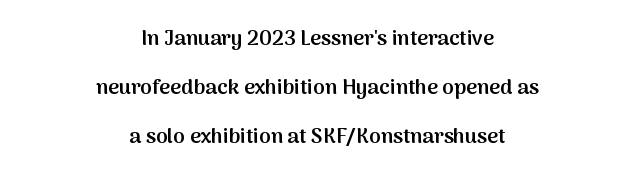
{"italic": "no", "bold": "semi", "underline": "no", "align": "center", "line_spacing": "loose", "line_spacing_ratio": 2.34, "letter_spacing": "normal", "letter_spacing_em": 0.0, "glyph_px": 21}
